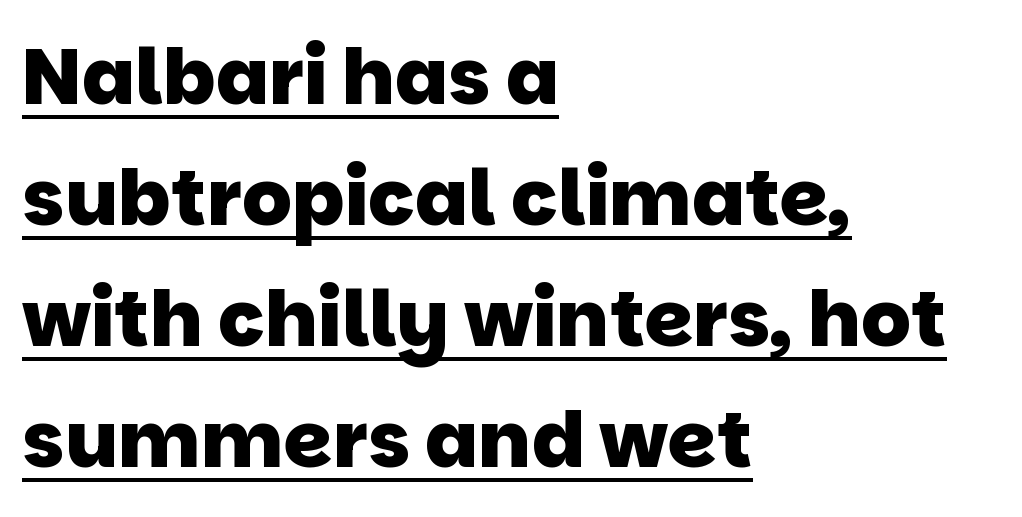
The image shows 78 px heavy sans-serif type; set left-aligned, normal line spacing (1.55x), normal letter spacing, underlined; low stroke contrast and a large x-height.
